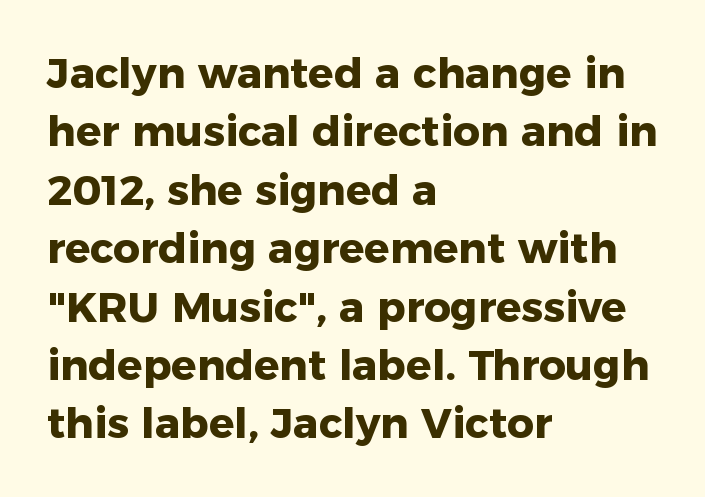
Q: Is the text bold? A: Yes.
Q: Is the text italic (slanted)? A: No, it is upright.
Q: Is the typeface a serif or a sans-serif typeface? A: Sans-serif.
Q: Is the text underlined? A: No.
Q: How is the paragraph aligned? A: Left-aligned.
Q: Is the spacing between letters normal or unusually wide? A: Normal.
Q: Is the spacing between lines tight, normal or loose? A: Normal.
Q: Width (condensed, normal, or wide)? A: Normal.
Q: Stroke contrast? A: Low.
Q: x-height? A: Medium.
Q: Monospaced? A: No.
